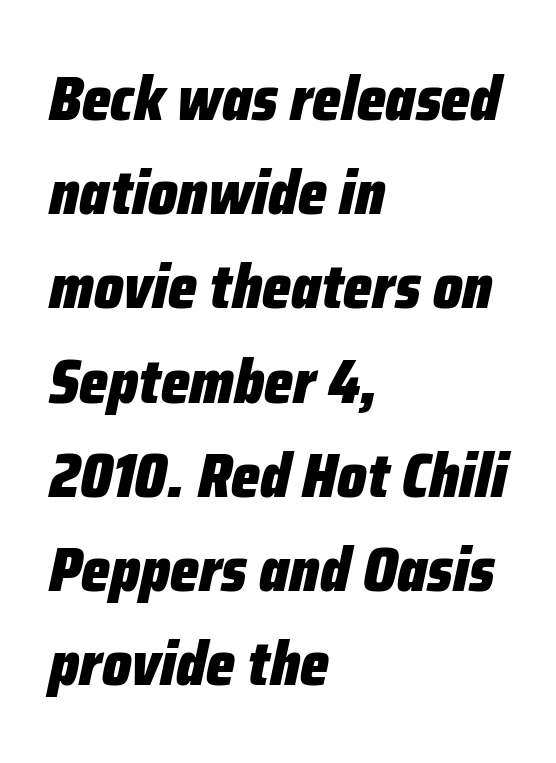
Q: Is the text bold? A: Yes.
Q: Is the text italic (slanted)? A: Yes, it leans right by about 12 degrees.
Q: Is the text underlined? A: No.
Q: How is the paragraph aligned? A: Left-aligned.
Q: Is the spacing between letters normal or unusually wide? A: Normal.
Q: Is the spacing between lines tight, normal or loose? A: Normal.
Q: Width (condensed, normal, or wide)? A: Condensed.
Q: Stroke contrast? A: Low.
Q: x-height? A: Medium.
Q: Monospaced? A: No.
